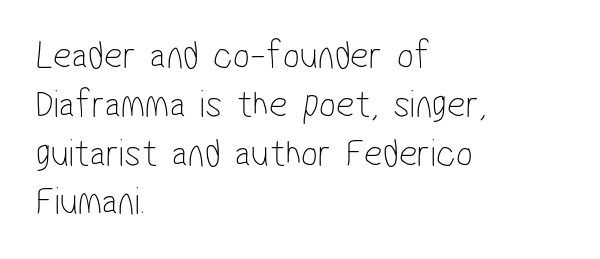
Q: Is the text bold? A: No.
Q: Is the typeface a serif or a sans-serif typeface? A: Sans-serif.
Q: Is the text underlined? A: No.
Q: How is the paragraph aligned? A: Left-aligned.
Q: Is the spacing between letters normal or unusually wide? A: Normal.
Q: Width (condensed, normal, or wide)? A: Condensed.
Q: Stroke contrast? A: Low.
Q: x-height? A: Medium.
Q: Monospaced? A: No.
